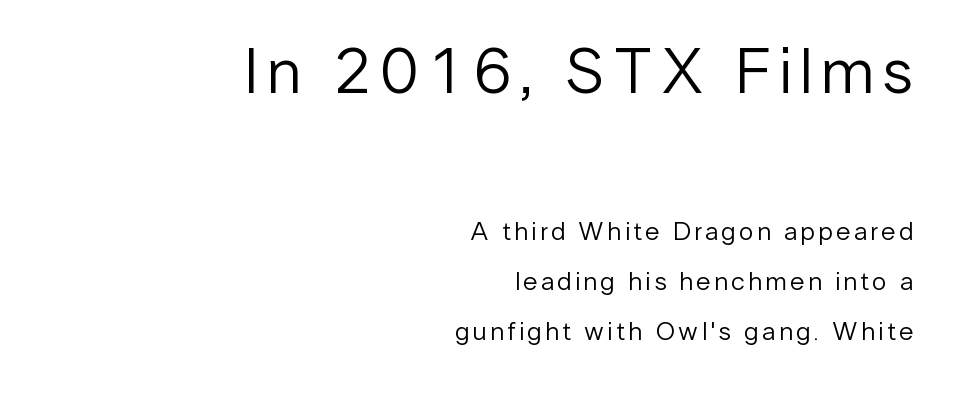
Q: Is the text bold? A: No.
Q: Is the text italic (slanted)? A: No, it is upright.
Q: Is the typeface a serif or a sans-serif typeface? A: Sans-serif.
Q: Is the text underlined? A: No.
Q: How is the paragraph aligned? A: Right-aligned.
Q: Is the spacing between lines tight, normal or loose? A: Loose.
Q: Which block of text is set in a larger size, the first (top) or the second (bottom)? A: The first (top) one.
Q: Width (condensed, normal, or wide)? A: Normal.
Q: Stroke contrast? A: Low.
Q: x-height? A: Medium.
Q: Monospaced? A: No.
